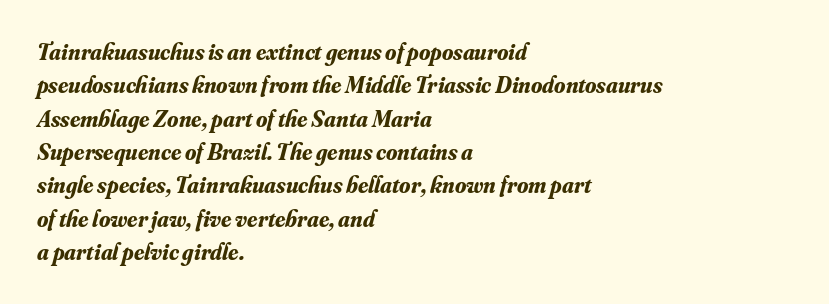
The image shows 23 px bold type, italic (leaning right); set left-aligned, normal line spacing (1.45x), normal letter spacing, not underlined.
